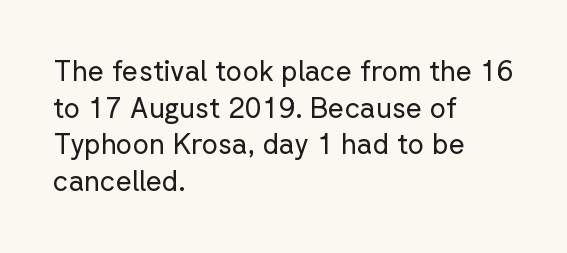
Q: Is the text bold? A: No.
Q: Is the text italic (slanted)? A: No, it is upright.
Q: Is the typeface a serif or a sans-serif typeface? A: Sans-serif.
Q: Is the text underlined? A: No.
Q: How is the paragraph aligned? A: Left-aligned.
Q: Is the spacing between letters normal or unusually wide? A: Normal.
Q: Is the spacing between lines tight, normal or loose? A: Normal.
Q: Width (condensed, normal, or wide)? A: Normal.
Q: Stroke contrast? A: Low.
Q: x-height? A: Medium.
Q: Monospaced? A: No.
